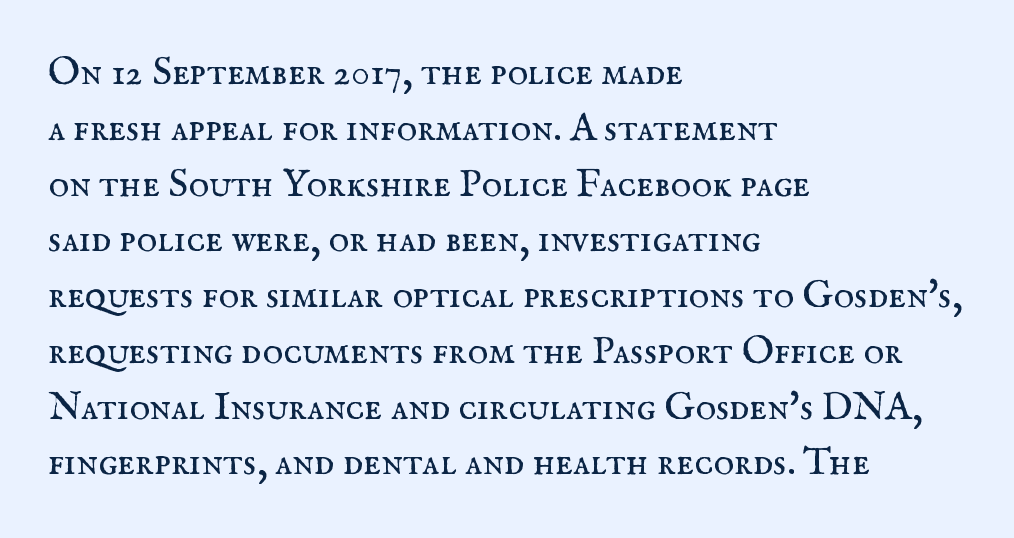
The image shows 39 px regular-weight serif type, upright; set left-aligned, normal line spacing (1.43x), normal letter spacing, not underlined; medium stroke contrast and a small x-height.
